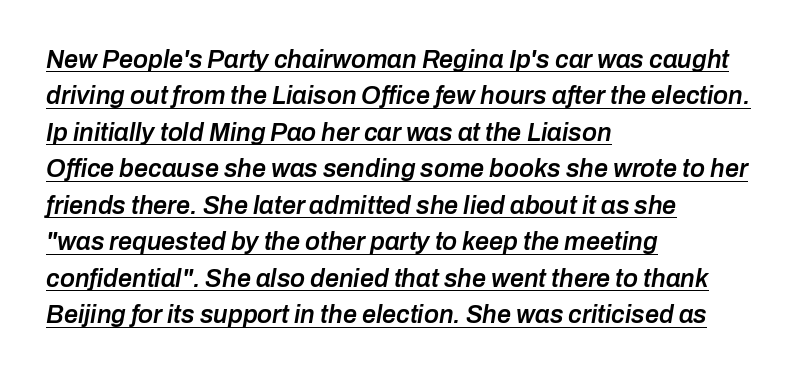
The gaps between neighbouring characters are ordinary and unremarkable. This sample is left-justified, so line endings fall wherever the words run out. The passage shown is semibold, sitting just below true bold. If you measured baseline to baseline, you'd find a middling distance. There's an unmistakable incline to the writing here.
